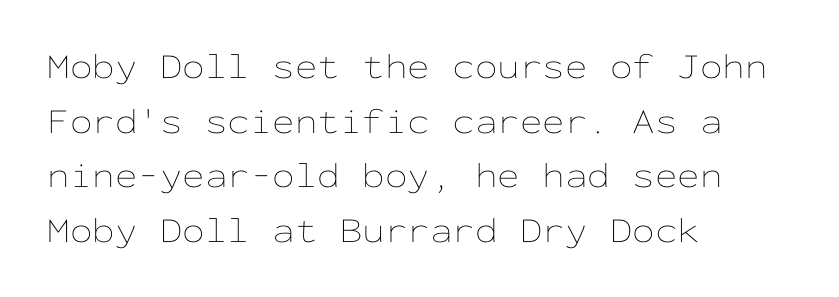
Casual observation: everything's shoved over to the left. Caption: standard tracking, unaltered. Ink coverage per letter is moderate at most. Do the characters align in a grid? Yes, the font is monospaced.
